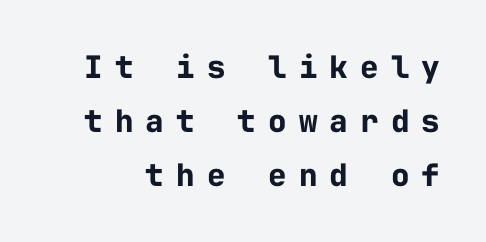
Q: Is the text bold? A: Yes.
Q: Is the text italic (slanted)? A: No, it is upright.
Q: Is the typeface a serif or a sans-serif typeface? A: Sans-serif.
Q: Is the text underlined? A: No.
Q: Is the spacing between letters normal or unusually wide? A: Unusually wide.
Q: Width (condensed, normal, or wide)? A: Normal.
Q: Stroke contrast? A: Low.
Q: x-height? A: Medium.
Q: Monospaced? A: Yes.
